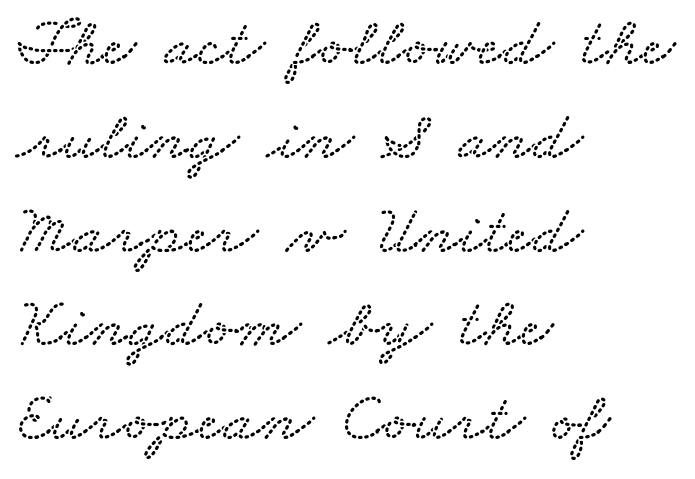
Q: Is the text underlined? A: No.
Q: How is the paragraph aligned? A: Left-aligned.
Q: Is the spacing between letters normal or unusually wide? A: Normal.
Q: Is the spacing between lines tight, normal or loose? A: Normal.
Q: Width (condensed, normal, or wide)? A: Wide.
Q: Stroke contrast? A: Low.
Q: x-height? A: Small.
Q: Monospaced? A: No.
